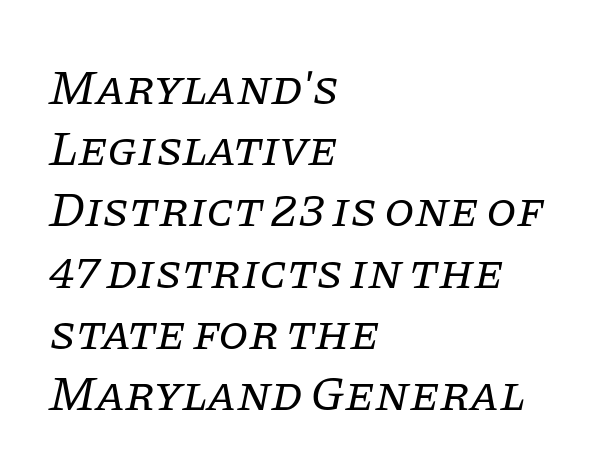
{"serif": "yes", "italic": "yes", "lean": "right", "slant_degrees": 11, "bold": "no", "weight": "regular", "width": "normal", "stroke_contrast": "low", "x_height": "large", "monospaced": "no", "underline": "no", "align": "left", "line_spacing": "normal", "line_spacing_ratio": 1.25, "letter_spacing": "normal", "letter_spacing_em": 0.0, "glyph_px": 49}
